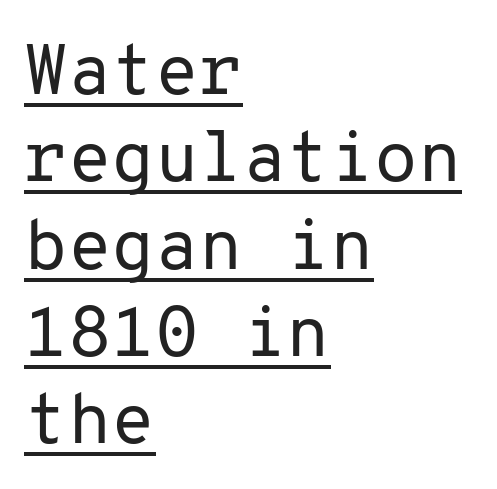
The image shows 71 px regular-weight sans-serif type, upright, monospaced; set left-aligned, line spacing 1.23x, normal letter spacing, underlined; low stroke contrast and a medium x-height.
